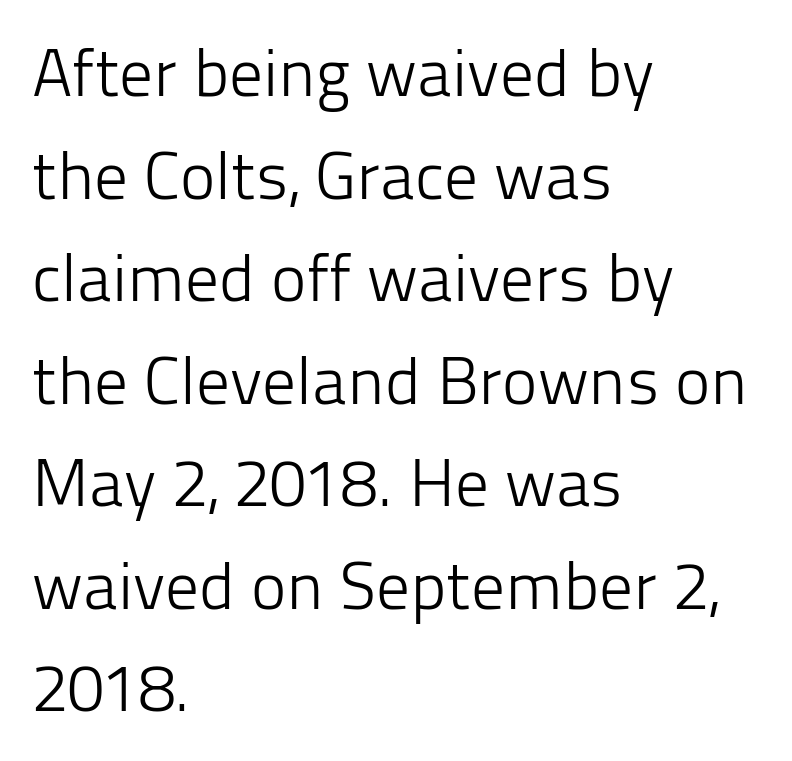
The passage shown is typeset with a sans-serif family. The compositor pushed each line to the left boundary. The glyphs are unaccompanied by any horizontal stroke below them. The letterforms sit at book weight or below. Rows of type keep a routine distance in the vertical direction. Look at the tracking — it's just the regular setting, nothing added.
